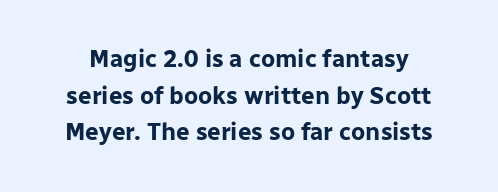
Q: Is the text bold? A: Yes.
Q: Is the text italic (slanted)? A: No, it is upright.
Q: Is the text underlined? A: No.
Q: Is the spacing between letters normal or unusually wide? A: Normal.
Q: Is the spacing between lines tight, normal or loose? A: Normal.
